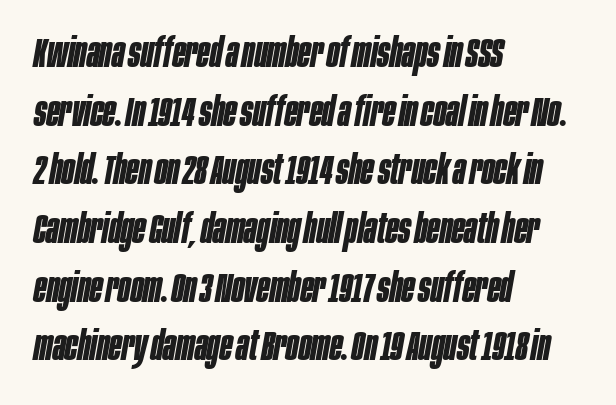
The image shows 41 px bold, condensed type, italic (leaning right); set left-aligned, normal line spacing (1.43x), normal letter spacing, not underlined; low stroke contrast and a large x-height.
